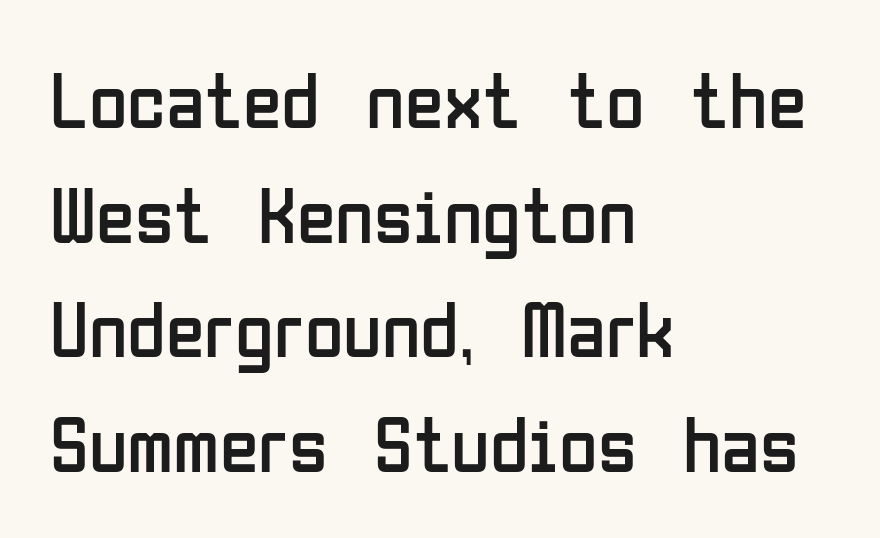
The image shows 79 px regular-weight, condensed sans-serif type, upright; set left-aligned, normal line spacing (1.45x), normal letter spacing, not underlined; low stroke contrast and a medium x-height.
